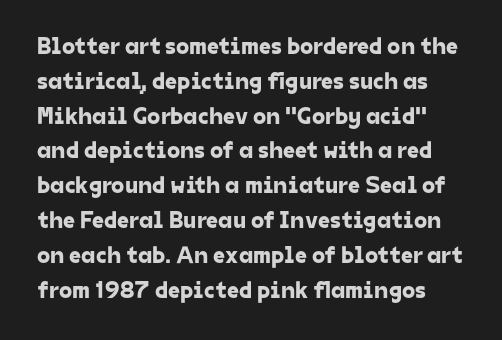
The image shows 24 px text type; set normal line spacing (1.45x), normal letter spacing, not underlined.
